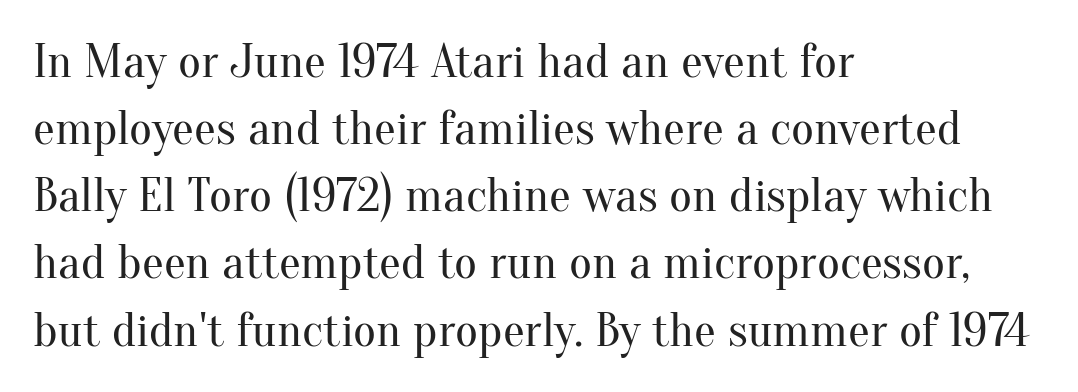
{"serif": "yes", "italic": "no", "bold": "no", "weight": "regular", "width": "normal", "stroke_contrast": "medium", "x_height": "small", "monospaced": "no", "underline": "no", "align": "left", "line_spacing": "normal", "line_spacing_ratio": 1.37, "letter_spacing": "normal", "letter_spacing_em": 0.0, "glyph_px": 49}
